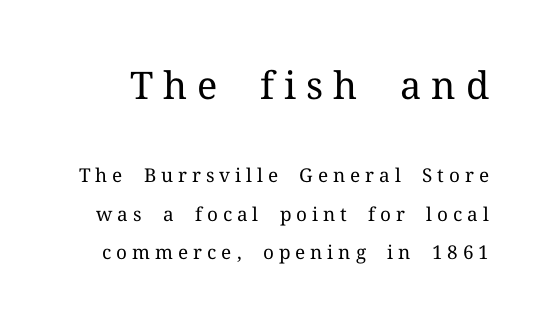
{"serif": "yes", "italic": "no", "bold": "no", "weight": "regular", "width": "normal", "stroke_contrast": "medium", "x_height": "medium", "monospaced": "no", "underline": "no", "line_spacing": "loose", "line_spacing_ratio": 2.04, "letter_spacing": "wide", "letter_spacing_em": 0.26, "larger_block": "first", "size_ratio": 2.0, "glyph_px": 38}
